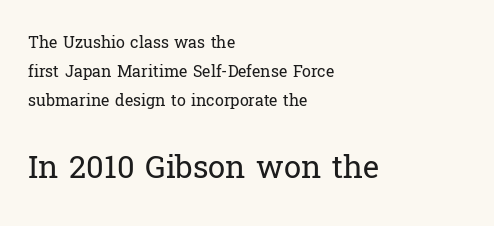
Every character sits straight up, as roman type does. The type family on display is of the serif kind. You could not count columns in this text — the font is proportionally spaced. Typesetter's note — lower block bumped up in size, upper block left smaller. Is the stroke heavy? The answer is a plain regular-or-lighter.
